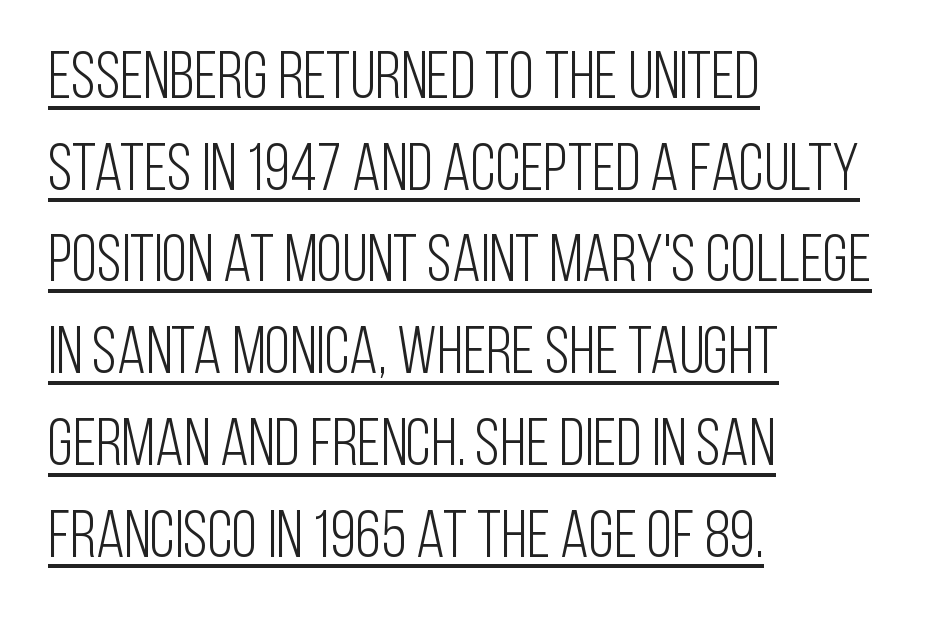
The image shows 66 px light, condensed sans-serif type, upright; set left-aligned, normal line spacing (1.39x), normal letter spacing, underlined; low stroke contrast and a large x-height.
